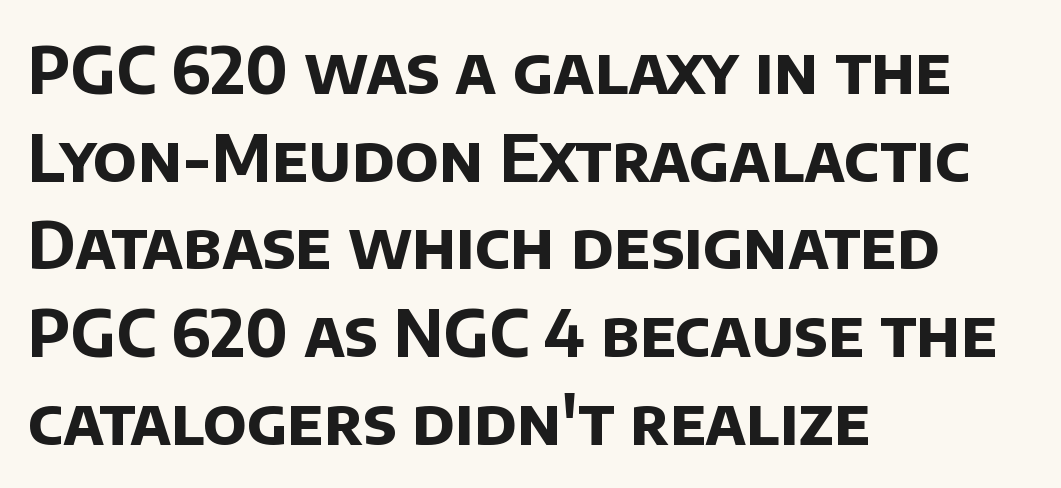
The image shows 64 px bold sans-serif type; set left-aligned, normal line spacing (1.37x), normal letter spacing, not underlined; low stroke contrast and a large x-height.
